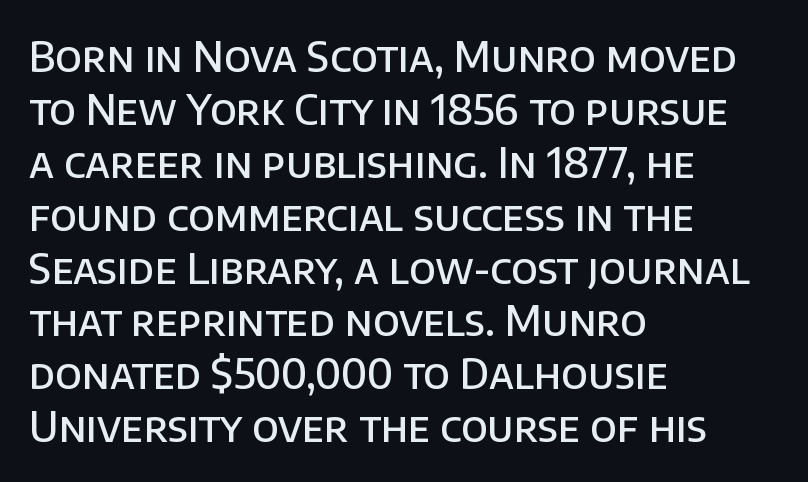
{"serif": "no", "italic": "no", "bold": "semi", "weight": "semibold", "width": "normal", "stroke_contrast": "low", "x_height": "large", "monospaced": "no", "underline": "no", "align": "left", "line_spacing": "normal", "line_spacing_ratio": 1.29, "letter_spacing": "normal", "letter_spacing_em": 0.0, "glyph_px": 41}
